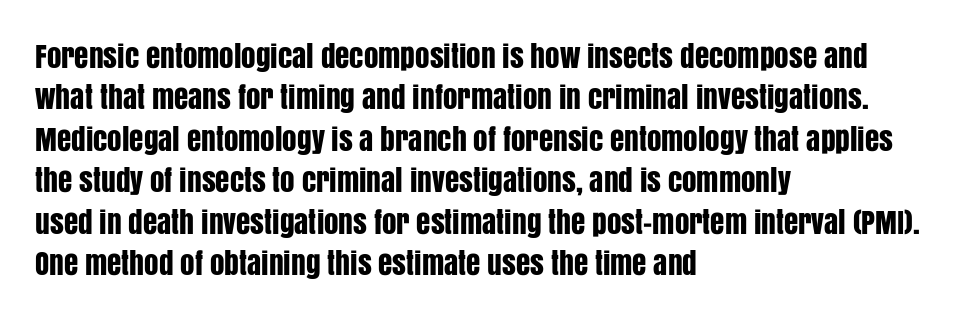
Q: Is the text italic (slanted)? A: No, it is upright.
Q: Is the typeface a serif or a sans-serif typeface? A: Sans-serif.
Q: Is the text underlined? A: No.
Q: How is the paragraph aligned? A: Left-aligned.
Q: Is the spacing between letters normal or unusually wide? A: Normal.
Q: Is the spacing between lines tight, normal or loose? A: Normal.
Q: Width (condensed, normal, or wide)? A: Condensed.
Q: Stroke contrast? A: Low.
Q: x-height? A: Large.
Q: Monospaced? A: No.
